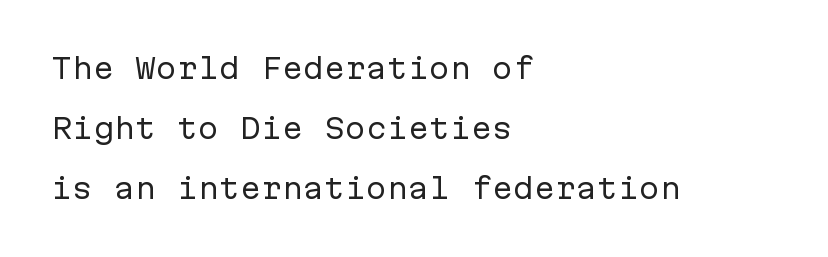
{"serif": "no", "italic": "no", "bold": "no", "weight": "regular", "width": "normal", "stroke_contrast": "low", "x_height": "medium", "monospaced": "yes", "underline": "no", "align": "left", "line_spacing": "loose", "line_spacing_ratio": 2.15, "letter_spacing": "normal", "letter_spacing_em": 0.0, "glyph_px": 28}
